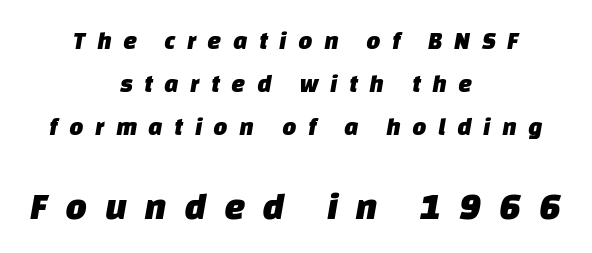
The image shows 38 px sans-serif type; set centered, line spacing 1.72x, unusually wide letter spacing (+0.45 em), not underlined; the second (bottom) block is 1.52x larger; low stroke contrast and a large x-height.
